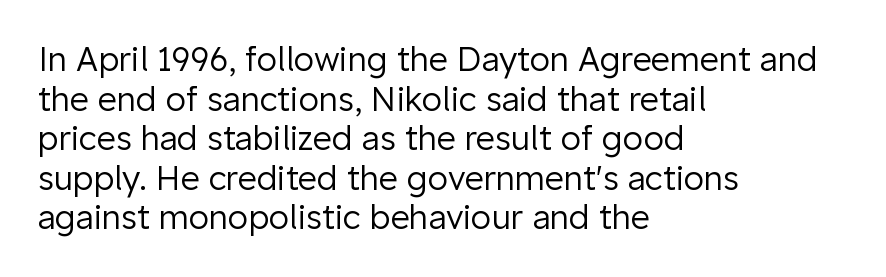
Spacing verdict: proportional, widths tailored to each character. Posture: vertical. Where is the straight margin? On the left. These glyphs show unthickened strokes, regular width or finer. Note: no serifs on the glyphs. Letters rest on an invisible, unmarked baseline.
